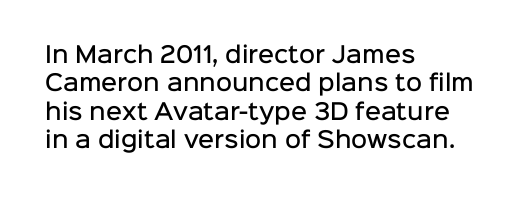
{"italic": "no", "bold": "semi", "underline": "no", "align": "left", "line_spacing": "normal", "line_spacing_ratio": 1.29, "letter_spacing": "normal", "letter_spacing_em": 0.0, "glyph_px": 22}
